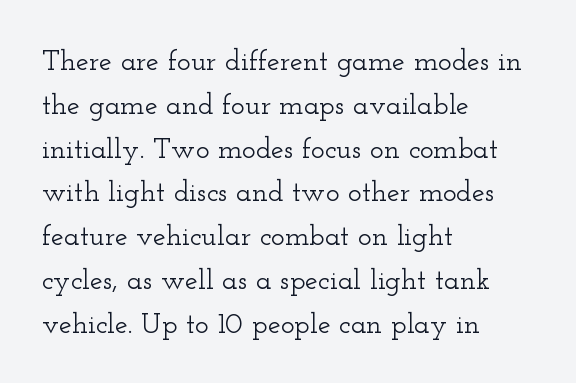
The image shows 29 px wide serif type, upright; set left-aligned, normal line spacing (1.51x), normal letter spacing, not underlined; low stroke contrast and a small x-height.
